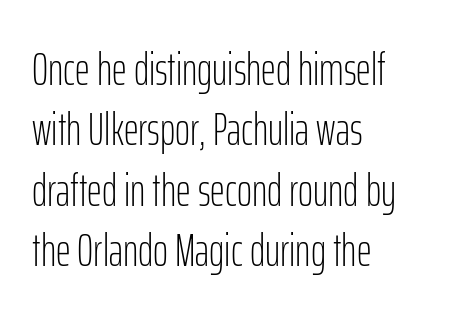
The image shows 46 px light, condensed sans-serif type, upright; set left-aligned, normal line spacing (1.31x), normal letter spacing, not underlined; low stroke contrast and a medium x-height.
